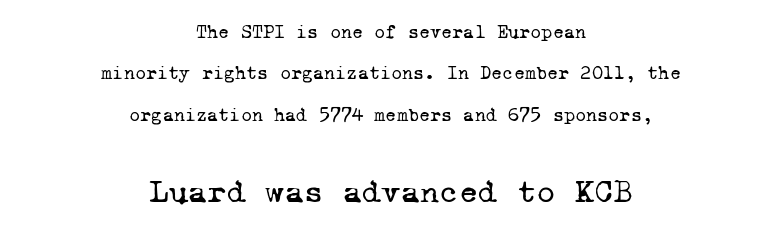
{"serif": "yes", "bold": "no", "weight": "regular", "width": "normal", "stroke_contrast": "low", "x_height": "medium", "monospaced": "yes", "underline": "no", "align": "center", "line_spacing": "loose", "line_spacing_ratio": 2.18, "letter_spacing": "normal", "letter_spacing_em": 0.0, "larger_block": "second", "size_ratio": 1.74, "glyph_px": 33}
